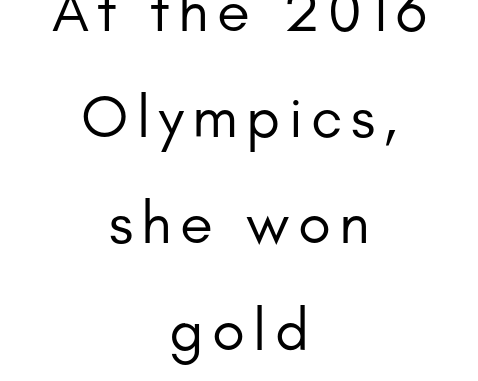
The image shows 60 px regular-weight sans-serif type, upright; set centered, line spacing 1.77x, not underlined; low stroke contrast and a small x-height.
